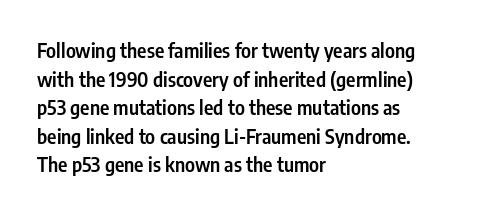
The type sits square on the baseline with zero lean. The lines are quadded left. Is the letter spacing exaggerated? No — it looks like the ordinary default. The designer left line spacing at the default. A bit beefed up — I'd call it semibold rather than bold. Underlining? Definitely not there.
